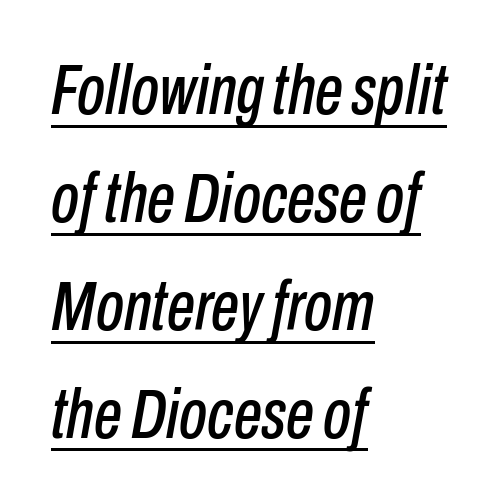
{"italic": "yes", "lean": "right", "slant_degrees": 10, "width": "condensed", "stroke_contrast": "low", "x_height": "medium", "monospaced": "no", "underline": "yes", "align": "left", "line_spacing": "normal", "line_spacing_ratio": 1.52, "letter_spacing": "normal", "letter_spacing_em": 0.0, "glyph_px": 71}
